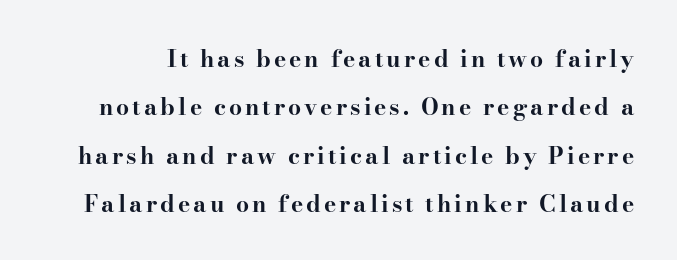
{"italic": "no", "bold": "yes", "underline": "no", "line_spacing": "loose", "line_spacing_ratio": 2.1, "glyph_px": 23}
